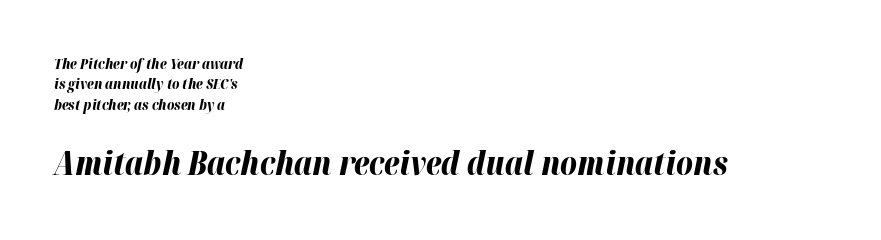
Q: Is the text bold? A: Yes.
Q: Is the text italic (slanted)? A: Yes, it leans right by about 12 degrees.
Q: Is the text underlined? A: No.
Q: How is the paragraph aligned? A: Left-aligned.
Q: Is the spacing between letters normal or unusually wide? A: Normal.
Q: Is the spacing between lines tight, normal or loose? A: Normal.
Q: Which block of text is set in a larger size, the first (top) or the second (bottom)? A: The second (bottom) one.
Q: Width (condensed, normal, or wide)? A: Normal.
Q: Stroke contrast? A: High.
Q: x-height? A: Medium.
Q: Monospaced? A: No.
